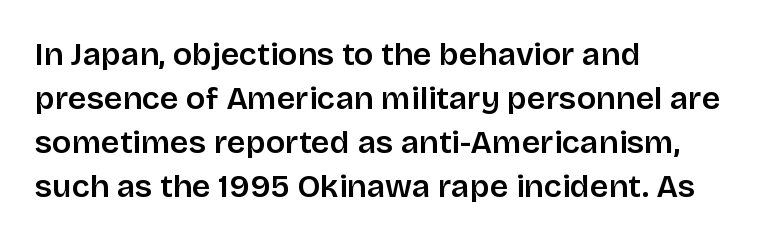
The image shows 32 px semibold sans-serif type, upright; set left-aligned, normal line spacing (1.38x), normal letter spacing, not underlined; low stroke contrast and a large x-height.
